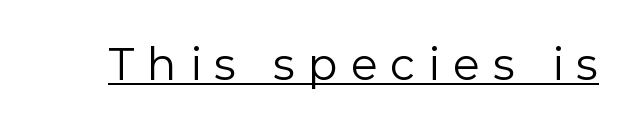
The letters stand upright; this is a roman face. Weight: regular or lighter. Observe the absence of serifs on each vertical stroke in this sample. Think of a printed novel: that variable character pitch is what you see here. The sample's only ornament is a line tracing under the words.
